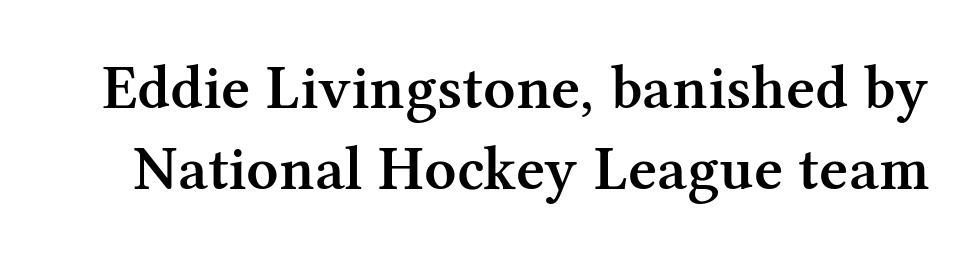
Q: Is the text bold? A: Semi-bold.
Q: Is the text italic (slanted)? A: No, it is upright.
Q: Is the typeface a serif or a sans-serif typeface? A: Serif.
Q: Is the text underlined? A: No.
Q: Is the spacing between letters normal or unusually wide? A: Normal.
Q: Is the spacing between lines tight, normal or loose? A: Normal.
Q: Width (condensed, normal, or wide)? A: Normal.
Q: Stroke contrast? A: Medium.
Q: x-height? A: Medium.
Q: Monospaced? A: No.
